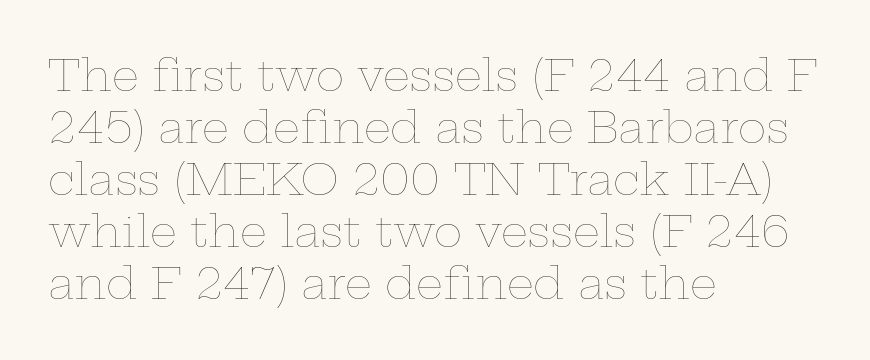
Q: Is the text bold? A: No.
Q: Is the text italic (slanted)? A: No, it is upright.
Q: Is the text underlined? A: No.
Q: How is the paragraph aligned? A: Left-aligned.
Q: Is the spacing between letters normal or unusually wide? A: Normal.
Q: Width (condensed, normal, or wide)? A: Wide.
Q: Stroke contrast? A: Low.
Q: x-height? A: Medium.
Q: Monospaced? A: No.
